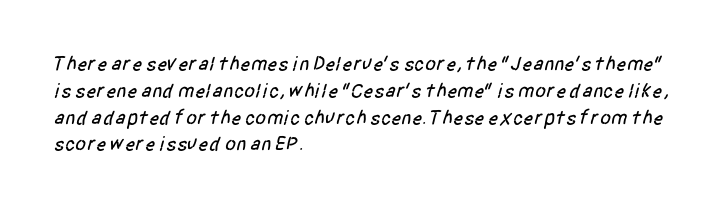
The image shows 20 px text type; set left-aligned, normal line spacing (1.34x), normal letter spacing, not underlined.
